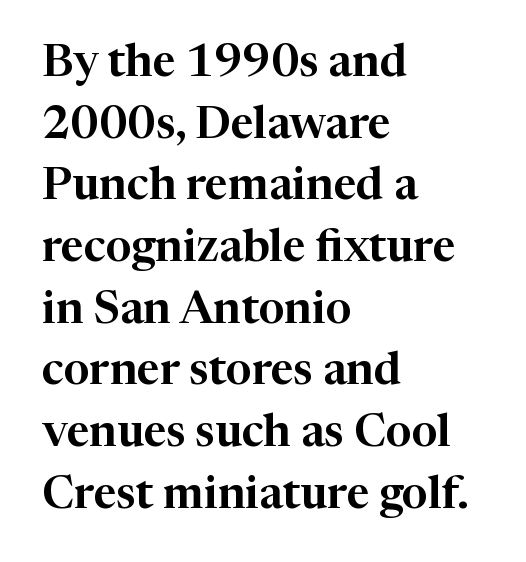
{"serif": "yes", "italic": "no", "width": "normal", "stroke_contrast": "high", "x_height": "medium", "monospaced": "no", "underline": "no", "align": "left", "line_spacing": "normal", "line_spacing_ratio": 1.37, "letter_spacing": "normal", "letter_spacing_em": 0.0, "glyph_px": 45}
